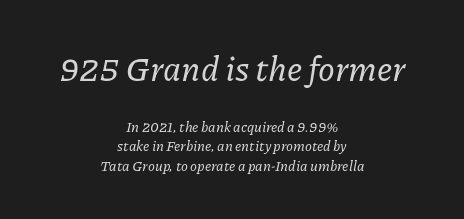
Q: Is the text italic (slanted)? A: Yes, it leans right by about 11 degrees.
Q: Is the typeface a serif or a sans-serif typeface? A: Serif.
Q: Is the text underlined? A: No.
Q: How is the paragraph aligned? A: Centered.
Q: Is the spacing between letters normal or unusually wide? A: Normal.
Q: Is the spacing between lines tight, normal or loose? A: Normal.
Q: Which block of text is set in a larger size, the first (top) or the second (bottom)? A: The first (top) one.
Q: Width (condensed, normal, or wide)? A: Normal.
Q: Stroke contrast? A: Low.
Q: x-height? A: Medium.
Q: Monospaced? A: No.
